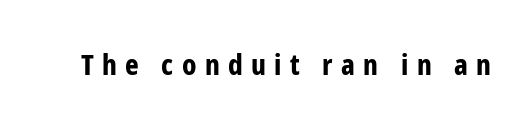
{"serif": "no", "italic": "no", "bold": "yes", "weight": "bold", "width": "condensed", "stroke_contrast": "low", "x_height": "medium", "monospaced": "no", "underline": "no", "letter_spacing": "wide", "letter_spacing_em": 0.29, "glyph_px": 29}
